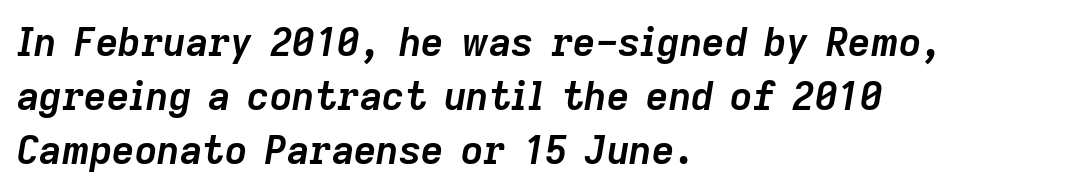
The image shows 39 px semibold type, italic (leaning right); set left-aligned, normal line spacing (1.39x), normal letter spacing, not underlined; low stroke contrast and a medium x-height.
